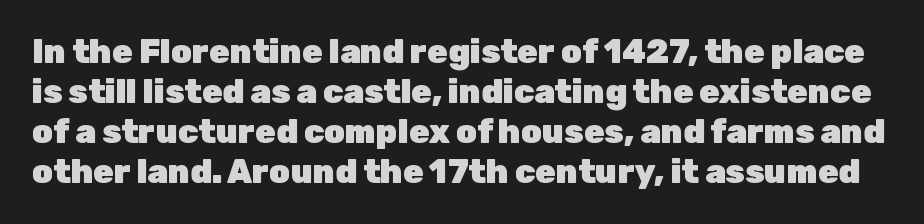
A clean baseline with only descenders dipping below it. Tracking here is standard; glyphs follow each other at the usual distance. Strong, thick strokes mark this as bold type. Ordinary non-slanted type is in use.
